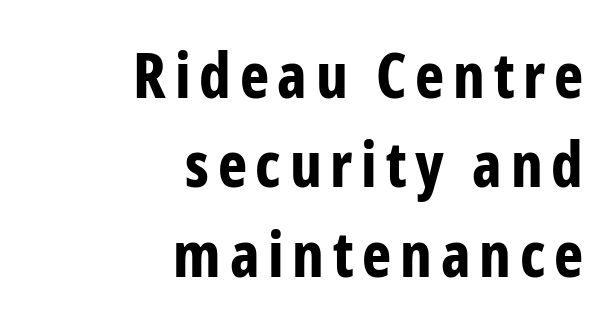
The image shows 62 px bold, condensed sans-serif type, upright; set right-aligned, normal line spacing (1.44x), not underlined; low stroke contrast and a medium x-height.
